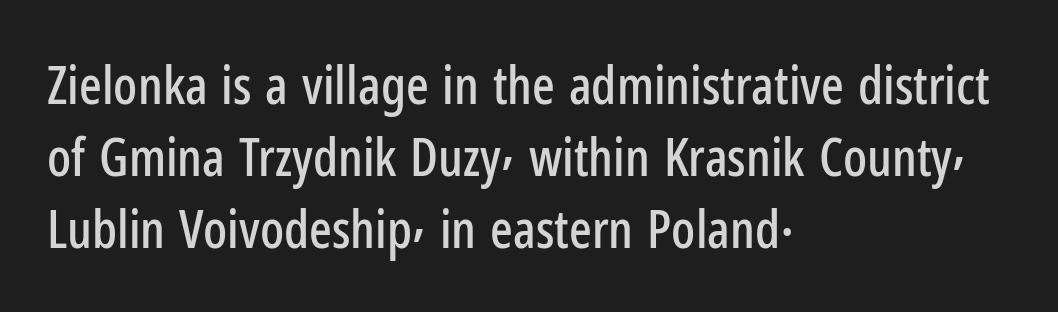
Italic? Not at all — the glyphs are vertical. Leftover space on each line is placed entirely after the last word. Baseline-to-baseline distance is the conventional proportion of letter height. A typesetter would call this proportional, since set widths differ per character. Here the glyphs are tracked normally, forming tight word shapes. Clear beneath every line of the passage.
